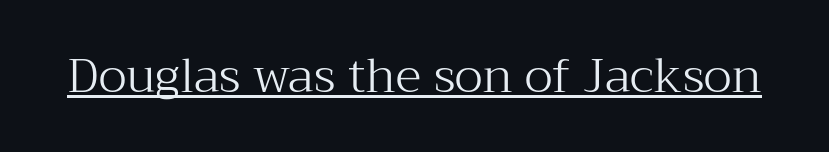
{"serif": "yes", "italic": "no", "bold": "no", "weight": "light", "width": "normal", "stroke_contrast": "medium", "x_height": "medium", "monospaced": "no", "underline": "yes", "letter_spacing": "normal", "letter_spacing_em": 0.0, "glyph_px": 48}
